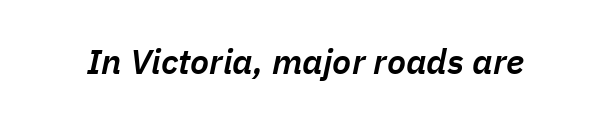
Slightly chunky letters — semibold, I'd say, not full bold. Italic? Definitely — the glyphs are oblique. Note the varied advance widths — an 'i' is clearly narrower than an 'm'. Nothing unusual about the tracking: characters are spaced as the font intends. Has an underline been added? It has not.
